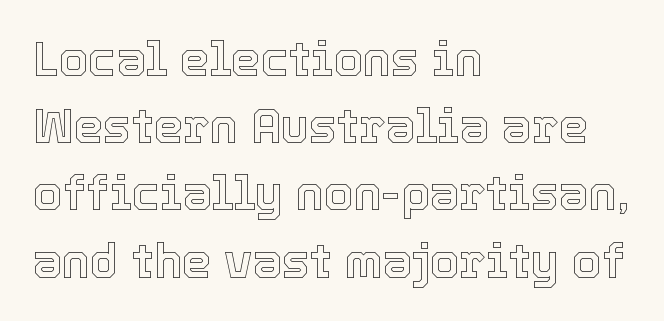
The image shows 47 px text type, upright; set left-aligned, normal line spacing (1.43x), normal letter spacing, not underlined; a medium x-height.
